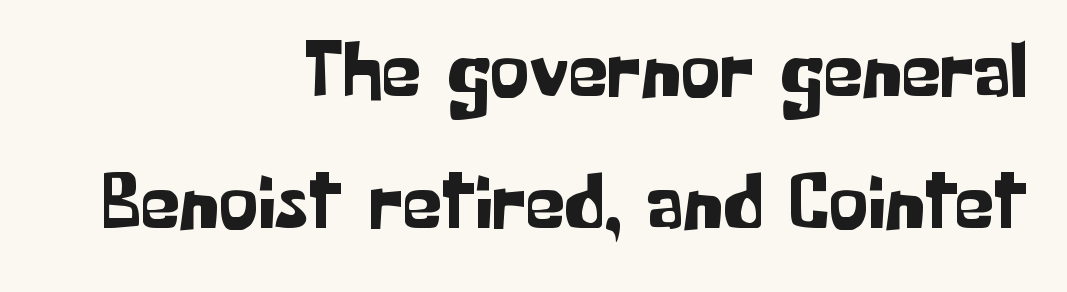
{"serif": "no", "italic": "no", "width": "normal", "stroke_contrast": "low", "x_height": "medium", "monospaced": "no", "underline": "no", "align": "right", "line_spacing": "normal", "line_spacing_ratio": 1.67, "letter_spacing": "normal", "letter_spacing_em": 0.0, "glyph_px": 79}
